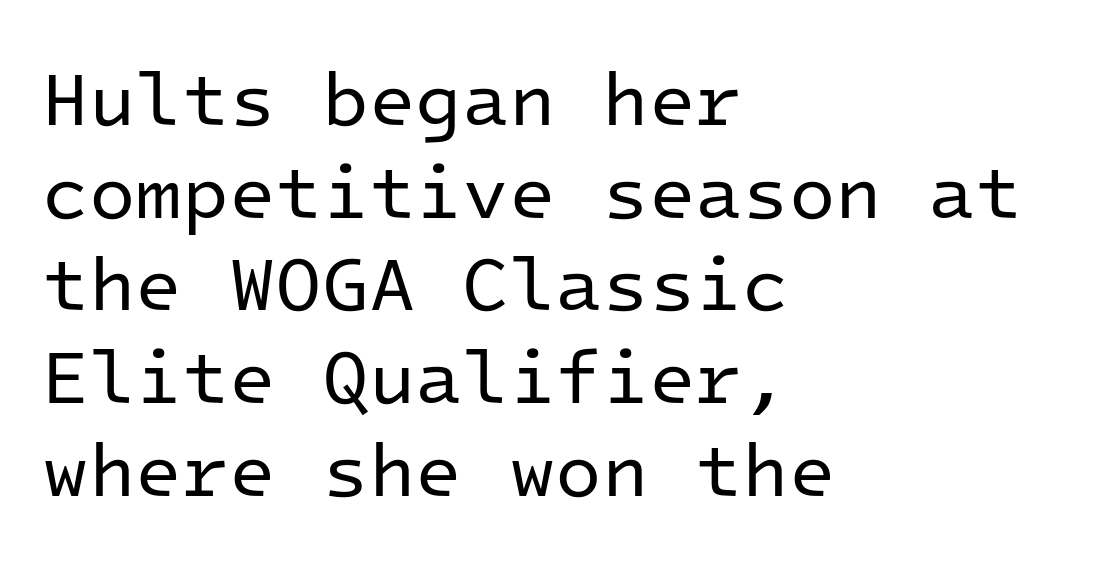
{"serif": "no", "italic": "no", "bold": "no", "weight": "regular", "width": "normal", "stroke_contrast": "low", "x_height": "medium", "monospaced": "yes", "underline": "no", "align": "left", "line_spacing_ratio": 1.22, "letter_spacing": "normal", "letter_spacing_em": 0.0, "glyph_px": 76}
